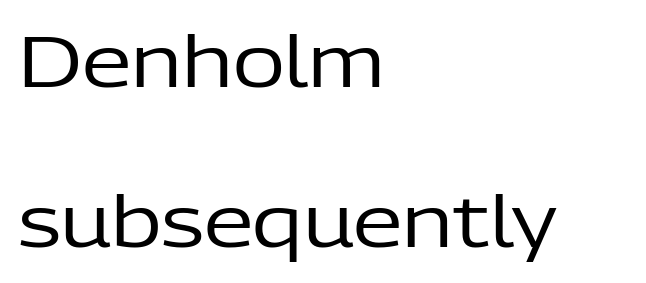
Q: Is the text bold? A: No.
Q: Is the text italic (slanted)? A: No, it is upright.
Q: Is the typeface a serif or a sans-serif typeface? A: Sans-serif.
Q: Is the text underlined? A: No.
Q: How is the paragraph aligned? A: Left-aligned.
Q: Is the spacing between letters normal or unusually wide? A: Normal.
Q: Is the spacing between lines tight, normal or loose? A: Loose.
Q: Width (condensed, normal, or wide)? A: Normal.
Q: Stroke contrast? A: Low.
Q: x-height? A: Medium.
Q: Monospaced? A: No.
